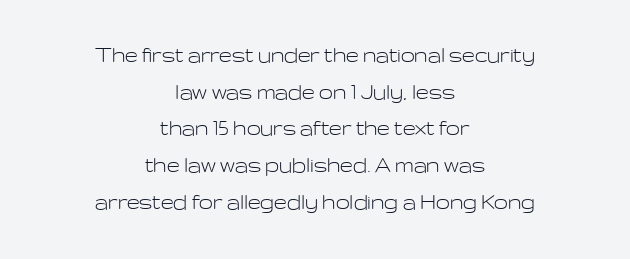
{"italic": "no", "bold": "no", "underline": "no", "align": "center", "line_spacing": "normal", "line_spacing_ratio": 1.47, "letter_spacing": "normal", "letter_spacing_em": 0.0, "glyph_px": 25}
